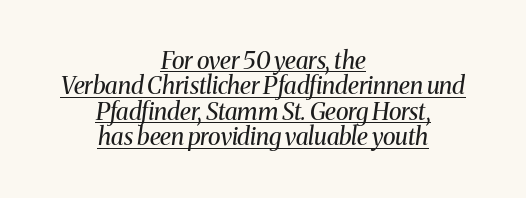
{"italic": "yes", "lean": "right", "slant_degrees": 8, "bold": "no", "underline": "yes", "align": "center", "line_spacing": "tight", "line_spacing_ratio": 1.06, "letter_spacing": "normal", "letter_spacing_em": 0.0, "glyph_px": 24}
